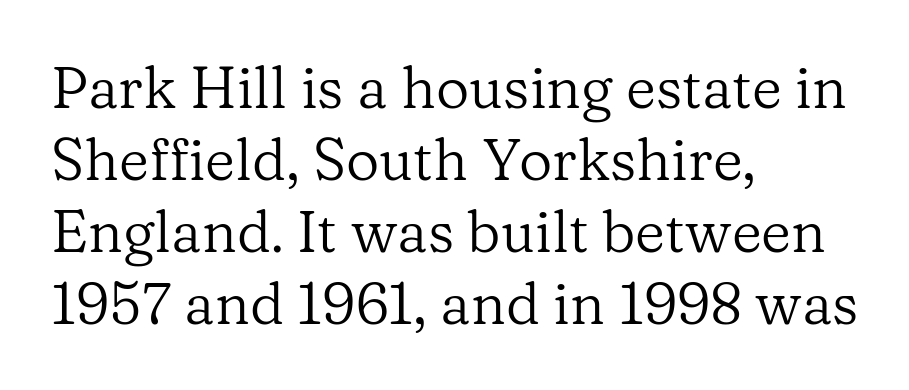
{"serif": "yes", "italic": "no", "bold": "no", "weight": "regular", "width": "normal", "stroke_contrast": "low", "x_height": "medium", "monospaced": "no", "underline": "no", "align": "left", "line_spacing_ratio": 1.24, "letter_spacing": "normal", "letter_spacing_em": 0.0, "glyph_px": 58}
